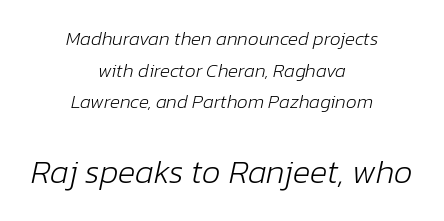
Typesetter's note — lower block bumped up in size, upper block left smaller. Summary of weight: not heavy and not bold. Caption: multi-line text, centered on the measure. This rendering features lettering with no underline. You can tell it's italic because the verticals aren't actually vertical.
